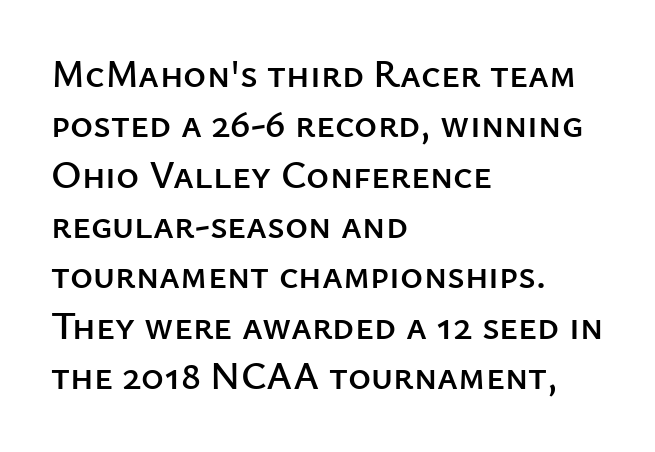
The image shows 39 px sans-serif type, upright; set left-aligned, normal line spacing (1.29x), normal letter spacing, not underlined; low stroke contrast and a medium x-height.
